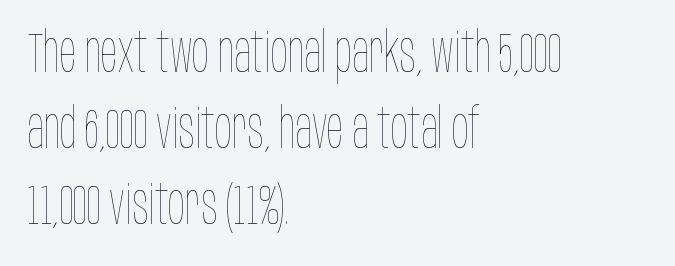
Notice how descenders clear the ascenders below comfortably — that's standard leading. A clean baseline with only descenders dipping below it. A typesetter would call this proportional, since set widths differ per character. The gaps between neighbouring characters are ordinary and unremarkable. Unlike italic type, these characters show no tilt at all.
